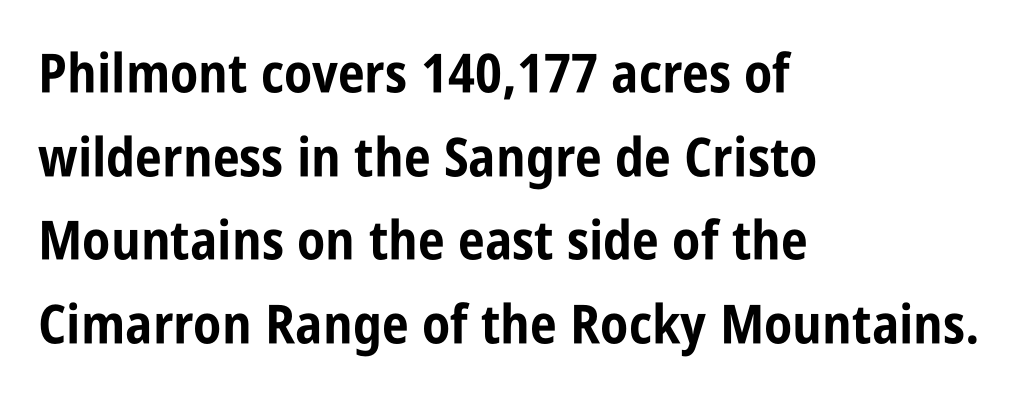
Evenly set lines give the paragraph a standard silhouette. You could call the tracking neutral — neither tight nor loose. These lines stack with their left ends in a neat column. Here the designer chose a conventional face with non-uniform glyph widths. This is heavy type, rendered in bold.
